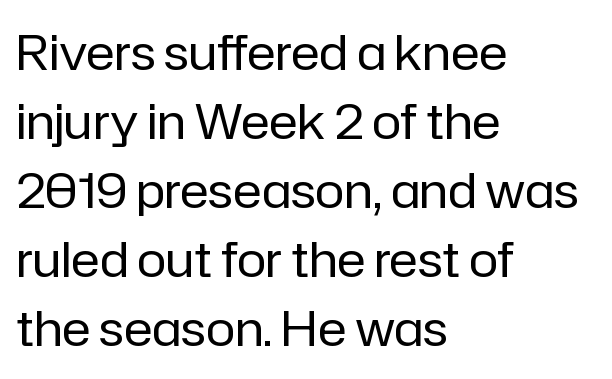
Line starts are locked; line ends wander. One glance says typical: line gaps are just what's usual. Think of a printed novel: that variable character pitch is what you see here. Characters remain perfectly vertical along every line. These glyphs show unthickened strokes, regular width or finer. Each letter's strokes conclude bluntly, with no projecting serifs.
